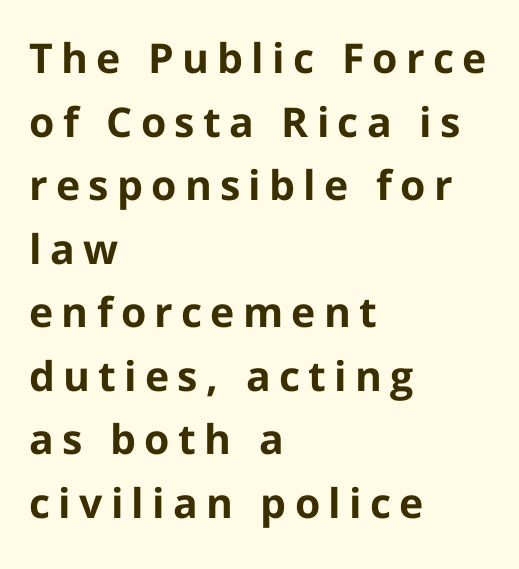
Q: Is the text bold? A: Yes.
Q: Is the text italic (slanted)? A: No, it is upright.
Q: Is the typeface a serif or a sans-serif typeface? A: Sans-serif.
Q: Is the text underlined? A: No.
Q: How is the paragraph aligned? A: Left-aligned.
Q: Is the spacing between letters normal or unusually wide? A: Unusually wide.
Q: Is the spacing between lines tight, normal or loose? A: Normal.
Q: Width (condensed, normal, or wide)? A: Normal.
Q: Stroke contrast? A: Low.
Q: x-height? A: Medium.
Q: Monospaced? A: No.
